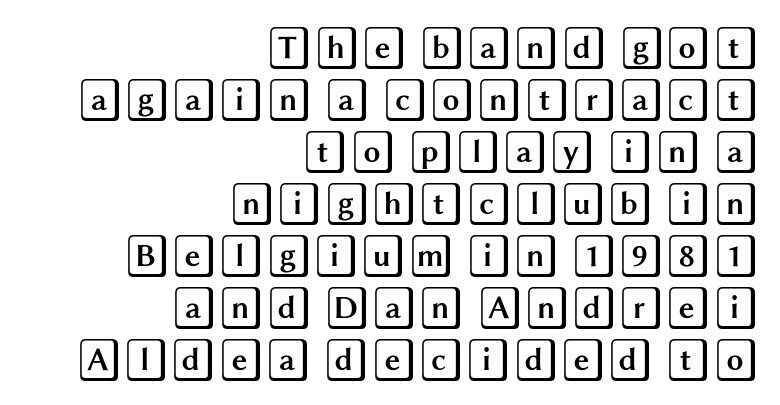
There is no visible air inserted between adjacent glyphs. The space directly below the letters is spotless. These lines stack with their right ends in a neat column. Quick note: not italic, upright.
